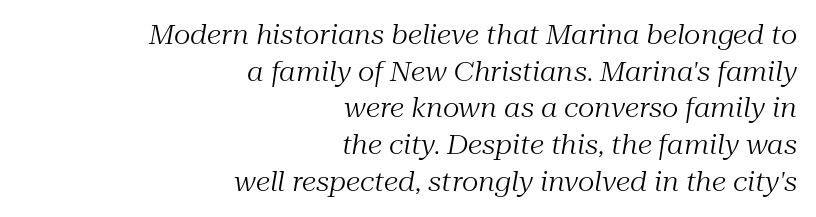
Q: Is the text bold? A: No.
Q: Is the text italic (slanted)? A: Yes, it leans right by about 10 degrees.
Q: Is the text underlined? A: No.
Q: How is the paragraph aligned? A: Right-aligned.
Q: Is the spacing between letters normal or unusually wide? A: Normal.
Q: Is the spacing between lines tight, normal or loose? A: Normal.
